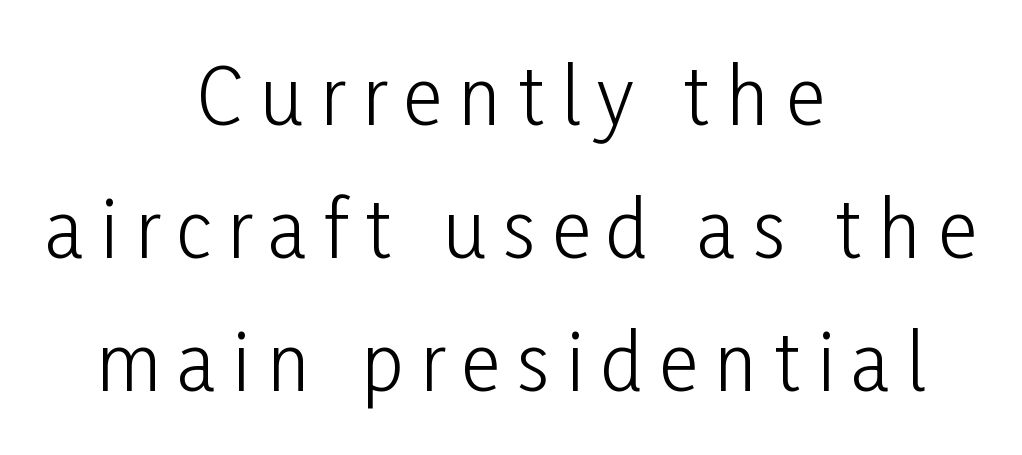
Stem width sits at or under what a default text font uses. Display-style spreading of the glyphs; the letterfit is very open. The text block is weighted toward neither margin, spreading evenly from the middle. You could not count columns in this text — the font is proportionally spaced. Notice how the stems are strictly vertical — no italics here.
